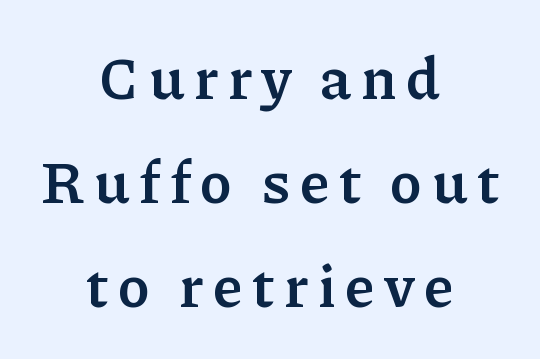
The image shows 59 px semibold serif type, upright; set centered, line spacing 1.76x, not underlined; low stroke contrast and a medium x-height.
